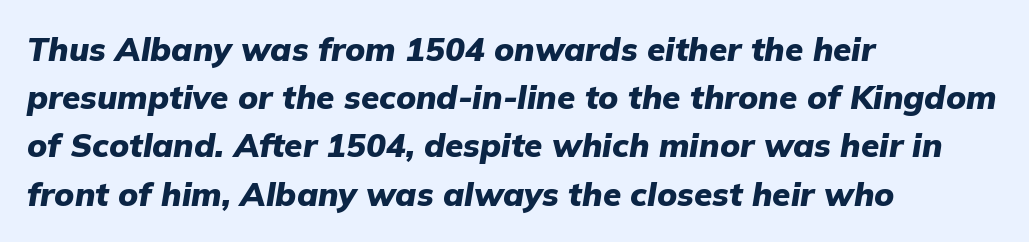
Q: Is the text bold? A: Yes.
Q: Is the text italic (slanted)? A: Yes, it leans right by about 9 degrees.
Q: Is the text underlined? A: No.
Q: How is the paragraph aligned? A: Left-aligned.
Q: Is the spacing between letters normal or unusually wide? A: Normal.
Q: Is the spacing between lines tight, normal or loose? A: Normal.
Q: Width (condensed, normal, or wide)? A: Normal.
Q: Stroke contrast? A: Low.
Q: x-height? A: Medium.
Q: Monospaced? A: No.
